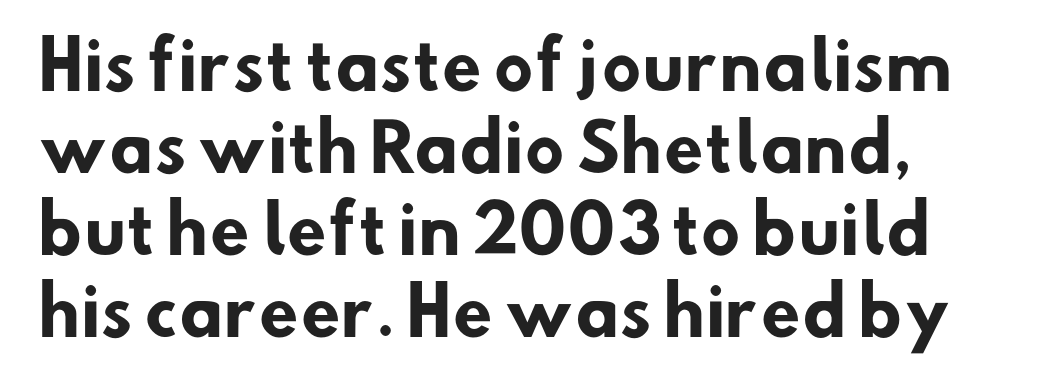
The image shows 65 px heavy sans-serif type; set left-aligned, normal line spacing (1.26x), normal letter spacing, not underlined; low stroke contrast and a small x-height.
